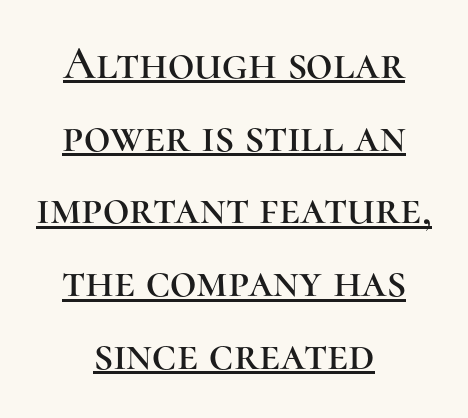
Q: Is the text italic (slanted)? A: No, it is upright.
Q: Is the typeface a serif or a sans-serif typeface? A: Serif.
Q: Is the text underlined? A: Yes.
Q: How is the paragraph aligned? A: Centered.
Q: Is the spacing between letters normal or unusually wide? A: Normal.
Q: Is the spacing between lines tight, normal or loose? A: Normal.
Q: Width (condensed, normal, or wide)? A: Normal.
Q: Stroke contrast? A: High.
Q: x-height? A: Medium.
Q: Monospaced? A: No.
